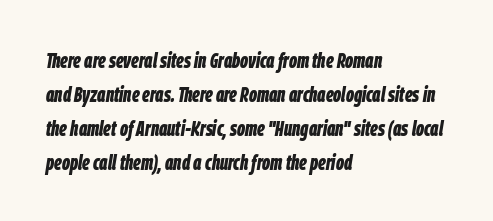
The image shows 22 px bold type, italic (leaning right); set left-aligned, normal line spacing (1.54x), normal letter spacing, not underlined.
